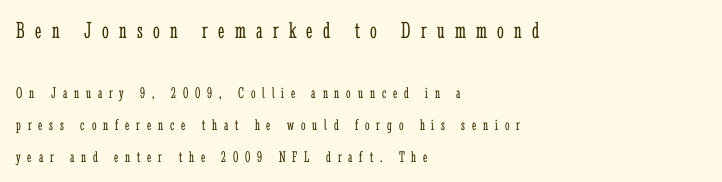
Honestly, the letter spacing is so wide it's the main thing you notice. Do the letters lean? They stand straight. One-word summary of the alignment: left. Top chunk: large. Bottom chunk: small.
